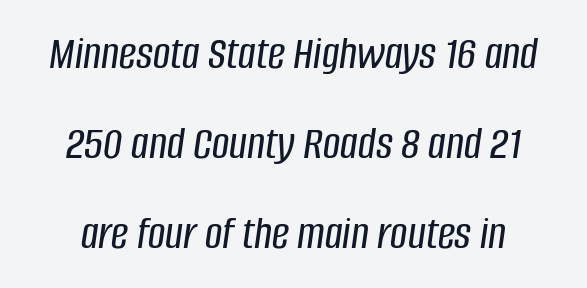
Q: Is the text italic (slanted)? A: Yes, it leans right by about 8 degrees.
Q: Is the text underlined? A: No.
Q: How is the paragraph aligned? A: Centered.
Q: Is the spacing between letters normal or unusually wide? A: Normal.
Q: Width (condensed, normal, or wide)? A: Condensed.
Q: Stroke contrast? A: Low.
Q: x-height? A: Large.
Q: Monospaced? A: No.
